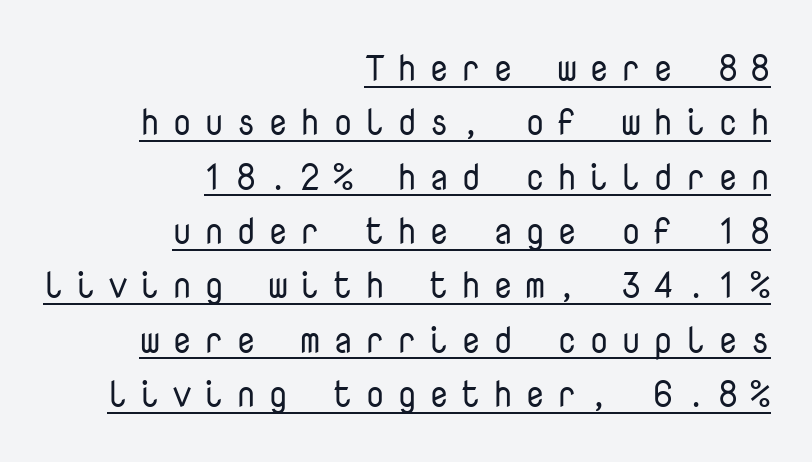
How are the letters spaced? Widely, with obvious added tracking. These lines stack with their right ends in a neat column. Vertical stems look standard width or narrower in stroke. Compared with undecorated copy, this sample adds a rule below the words. Fixed-width glyphs throughout — classic coding-font behaviour. The typeface chosen for these lines omits serifs.
